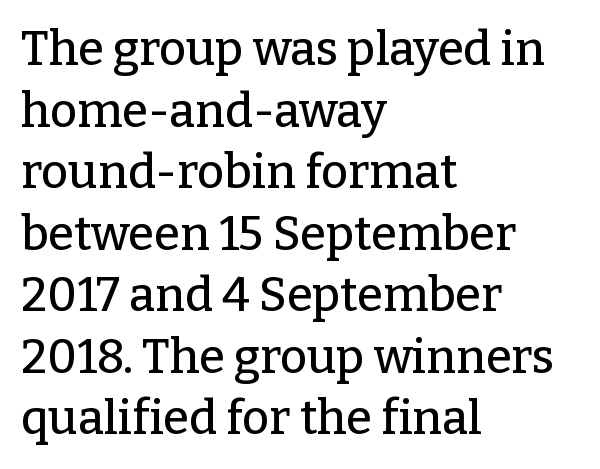
These lines are rendered in a variable-pitch font. The specimen reads as upright at a glance. The face used here is seriffed, in the tradition of book romans. The space directly below the letters is spotless.
